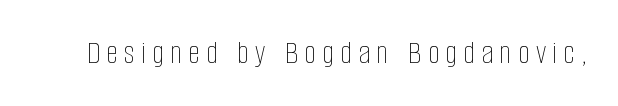
{"italic": "no", "bold": "no", "weight": "thin", "width": "condensed", "stroke_contrast": "low", "x_height": "large", "monospaced": "no", "underline": "no", "glyph_px": 34}
